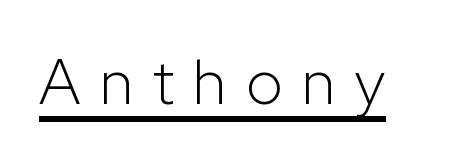
Q: Is the text bold? A: No.
Q: Is the text italic (slanted)? A: No, it is upright.
Q: Is the typeface a serif or a sans-serif typeface? A: Sans-serif.
Q: Is the text underlined? A: Yes.
Q: Is the spacing between letters normal or unusually wide? A: Unusually wide.
Q: Width (condensed, normal, or wide)? A: Normal.
Q: Stroke contrast? A: Low.
Q: x-height? A: Medium.
Q: Monospaced? A: No.
